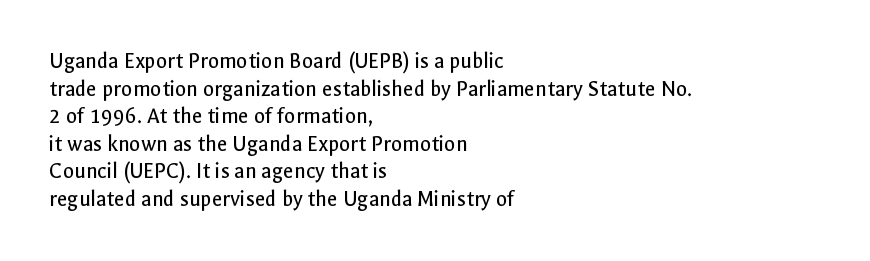
Q: Is the text bold? A: No.
Q: Is the text italic (slanted)? A: No, it is upright.
Q: Is the text underlined? A: No.
Q: How is the paragraph aligned? A: Left-aligned.
Q: Is the spacing between letters normal or unusually wide? A: Normal.
